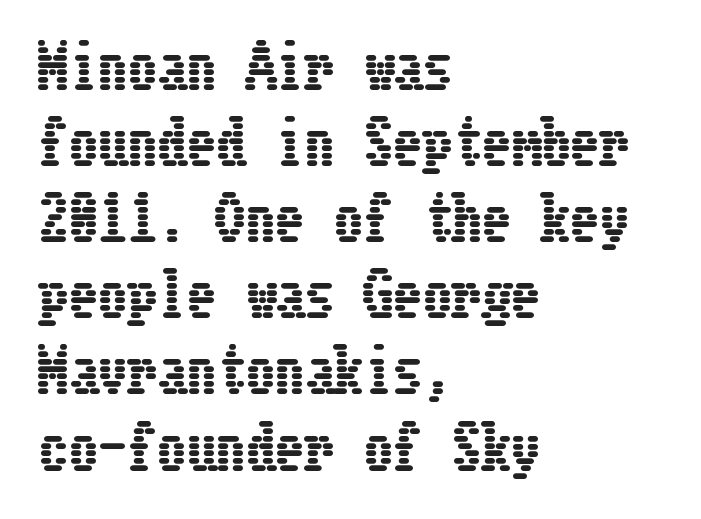
Do the letters lean? They stand straight. Words float on clear page, feet unadorned. Vertical spacing — default. Spacing between characters is what you'd get straight out of the box.
